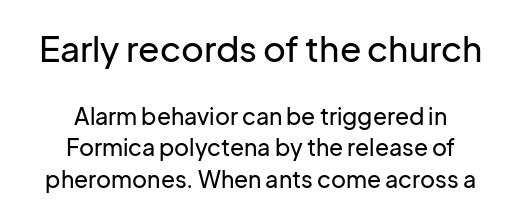
{"serif": "no", "italic": "no", "width": "normal", "stroke_contrast": "low", "x_height": "medium", "monospaced": "no", "underline": "no", "align": "center", "line_spacing": "normal", "line_spacing_ratio": 1.37, "letter_spacing": "normal", "letter_spacing_em": 0.0, "larger_block": "first", "size_ratio": 1.52, "glyph_px": 35}
